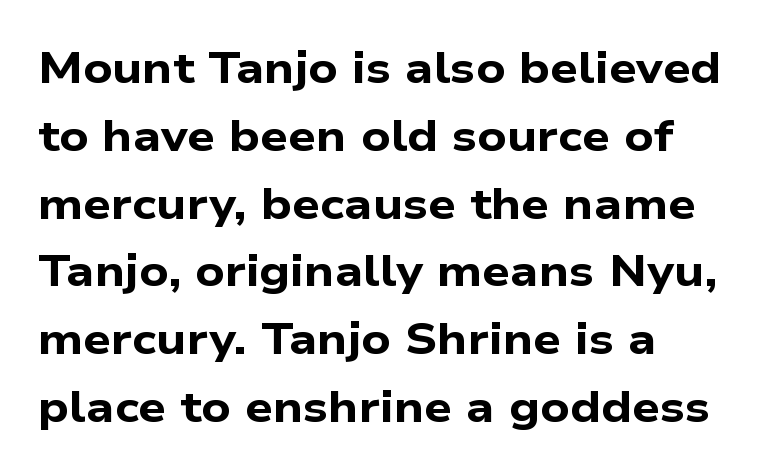
{"serif": "no", "bold": "yes", "weight": "bold", "width": "wide", "stroke_contrast": "low", "x_height": "medium", "monospaced": "no", "underline": "no", "align": "left", "line_spacing": "normal", "line_spacing_ratio": 1.54, "letter_spacing": "normal", "letter_spacing_em": 0.0, "glyph_px": 44}
